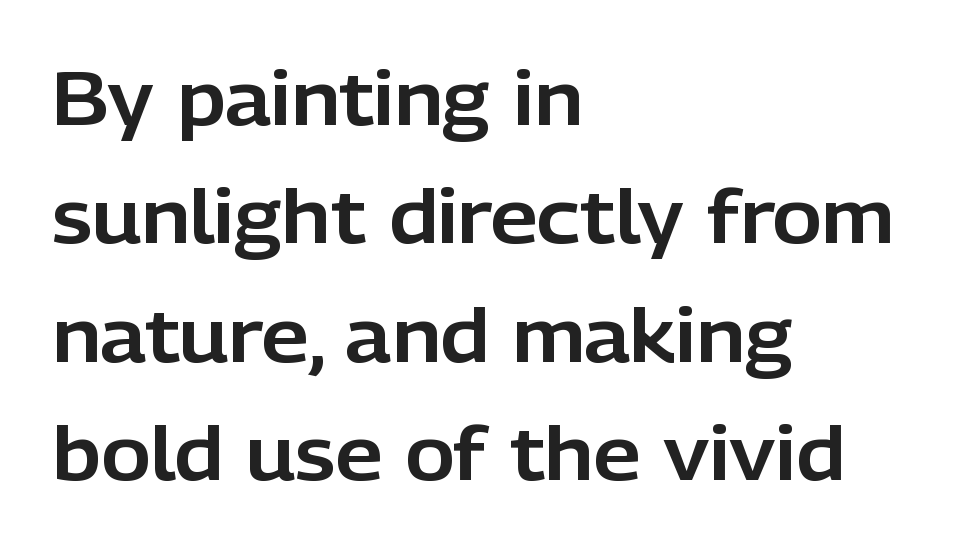
The image shows 75 px sans-serif type, upright; set left-aligned, normal line spacing (1.58x), normal letter spacing, not underlined; low stroke contrast and a medium x-height.
